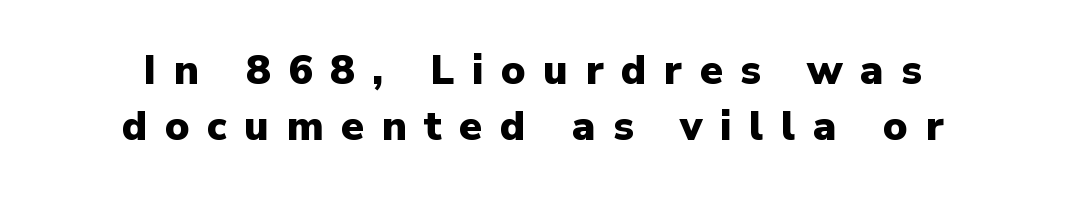
{"serif": "no", "italic": "no", "bold": "yes", "weight": "heavy", "width": "normal", "stroke_contrast": "low", "x_height": "medium", "monospaced": "no", "underline": "no", "align": "center", "line_spacing": "normal", "line_spacing_ratio": 1.36, "letter_spacing": "wide", "letter_spacing_em": 0.43, "glyph_px": 41}
